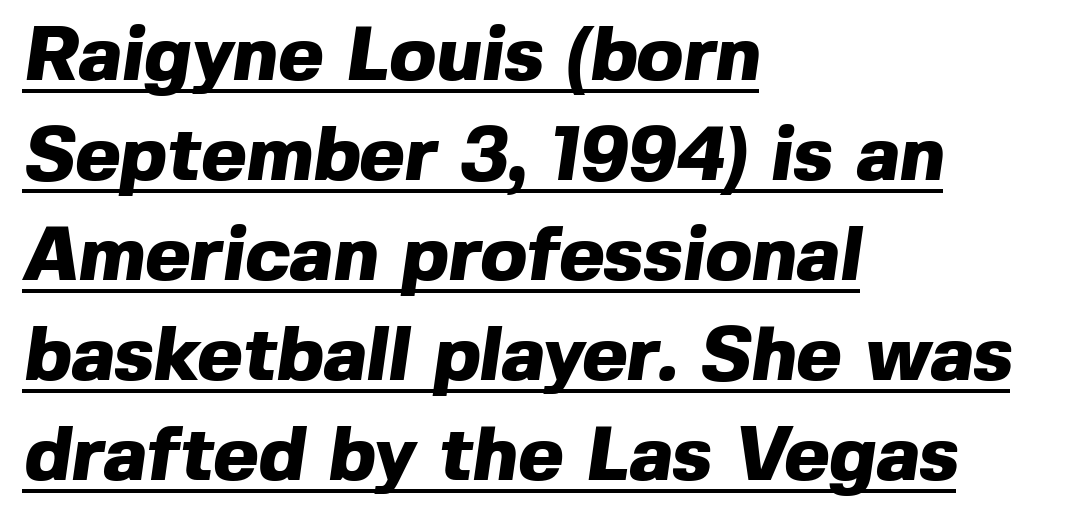
The image shows 77 px heavy sans-serif type; set left-aligned, normal line spacing (1.3x), normal letter spacing, underlined; a medium x-height.
